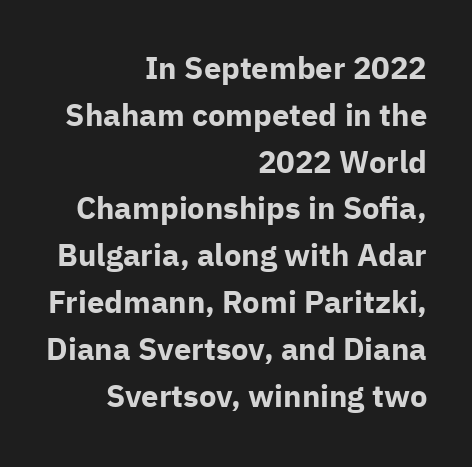
The image shows 31 px bold sans-serif type, upright; set right-aligned, normal line spacing (1.51x), normal letter spacing, not underlined; low stroke contrast and a medium x-height.
